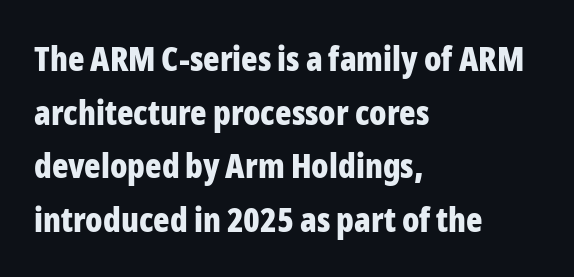
The image shows 34 px bold, condensed sans-serif type, upright; set left-aligned, normal line spacing (1.58x), normal letter spacing, not underlined; low stroke contrast and a medium x-height.
